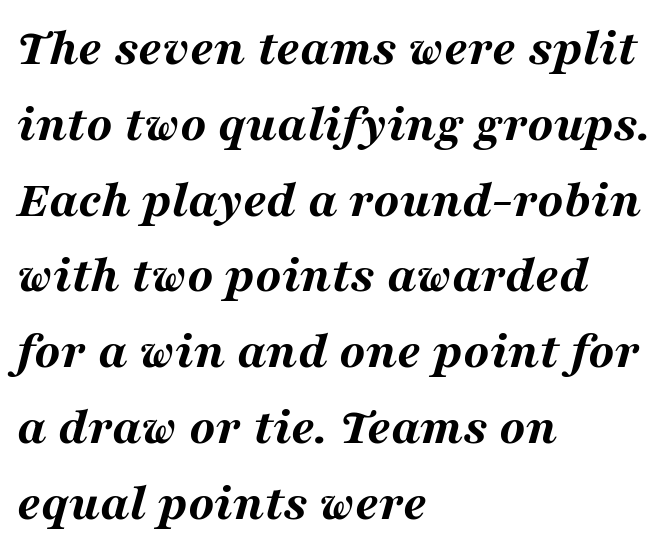
The sample has been set heavy, in full bold. The passage shown stacks its lines at a standard gap. Layout note: lines flush left. Characters follow at the spacing the type designer built in. Spacing verdict: proportional, widths tailored to each character. The passage shown is not underscored anywhere.
